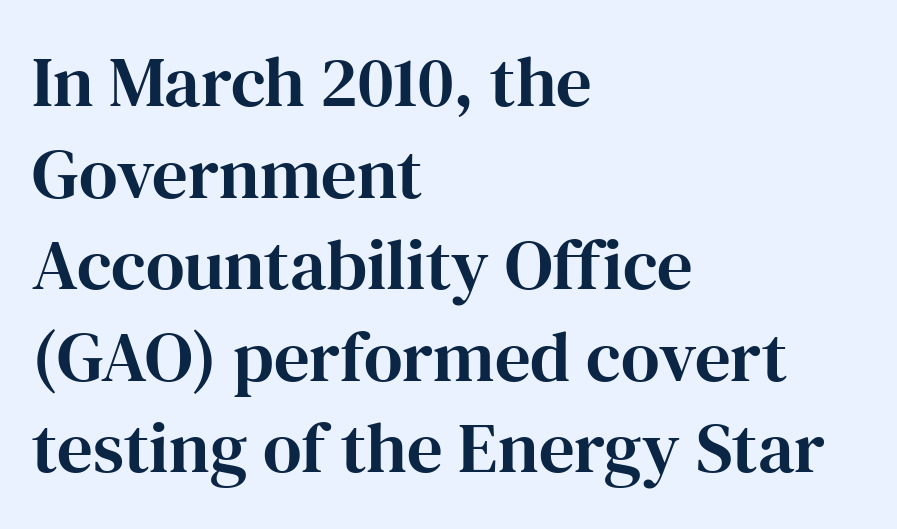
Q: Is the text italic (slanted)? A: No, it is upright.
Q: Is the typeface a serif or a sans-serif typeface? A: Serif.
Q: Is the text underlined? A: No.
Q: How is the paragraph aligned? A: Left-aligned.
Q: Is the spacing between letters normal or unusually wide? A: Normal.
Q: Is the spacing between lines tight, normal or loose? A: Normal.
Q: Width (condensed, normal, or wide)? A: Normal.
Q: Stroke contrast? A: High.
Q: x-height? A: Medium.
Q: Monospaced? A: No.
